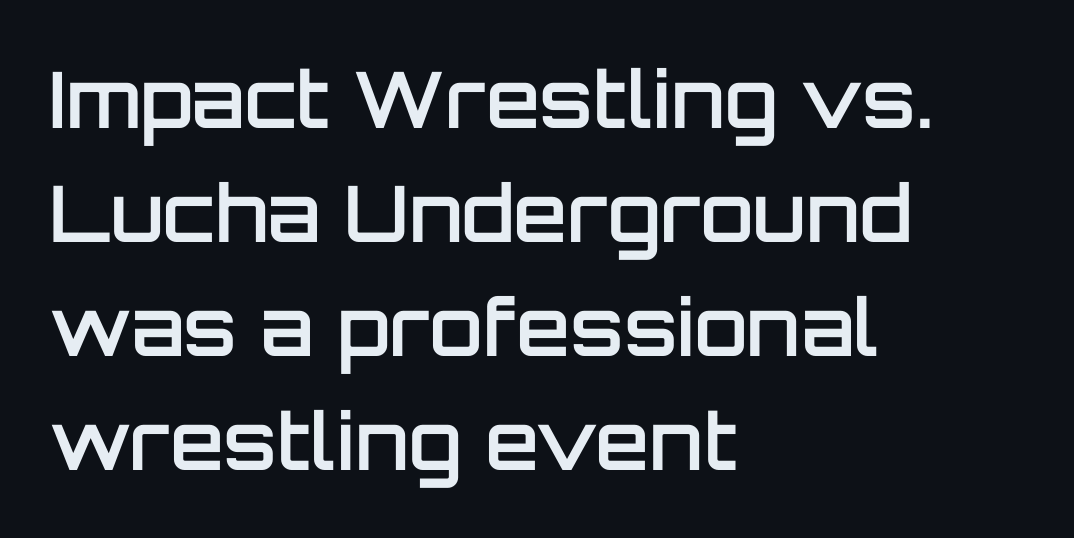
The image shows 78 px semibold sans-serif type, upright; set left-aligned, normal line spacing (1.46x), normal letter spacing, not underlined; low stroke contrast and a large x-height.
